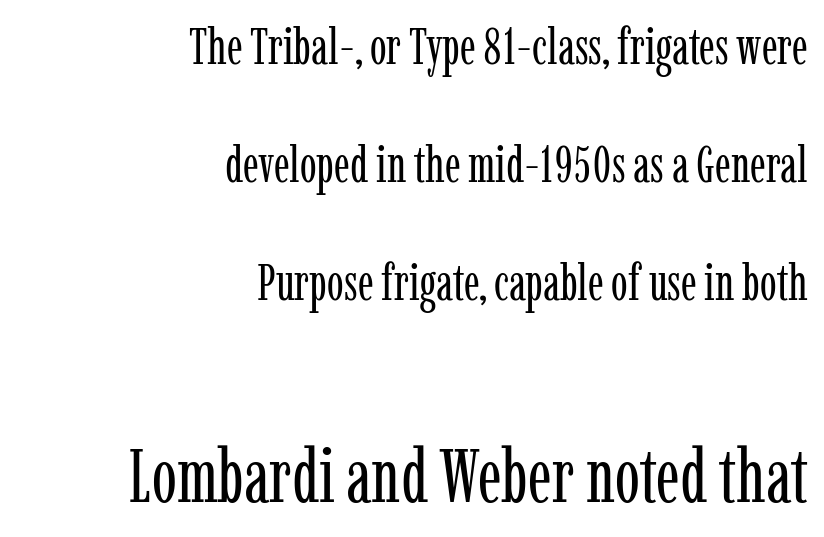
Q: Is the text bold? A: No.
Q: Is the text italic (slanted)? A: No, it is upright.
Q: Is the typeface a serif or a sans-serif typeface? A: Serif.
Q: Is the text underlined? A: No.
Q: How is the paragraph aligned? A: Right-aligned.
Q: Is the spacing between letters normal or unusually wide? A: Normal.
Q: Is the spacing between lines tight, normal or loose? A: Loose.
Q: Which block of text is set in a larger size, the first (top) or the second (bottom)? A: The second (bottom) one.
Q: Width (condensed, normal, or wide)? A: Condensed.
Q: Stroke contrast? A: Low.
Q: x-height? A: Medium.
Q: Monospaced? A: No.
